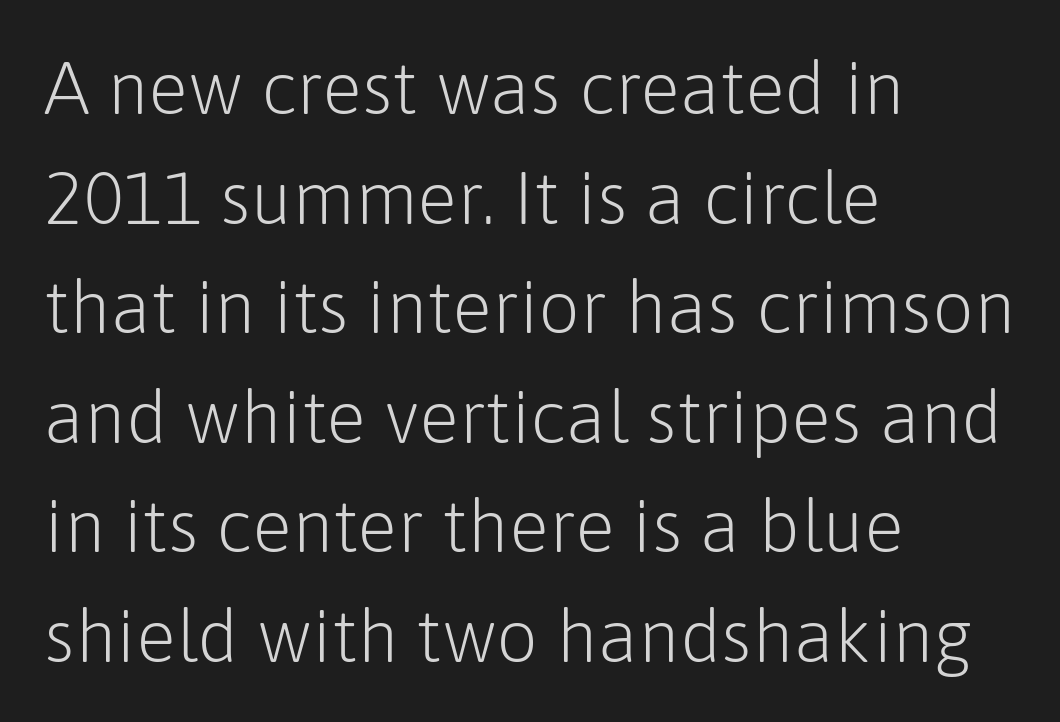
{"serif": "no", "italic": "no", "bold": "no", "weight": "light", "width": "normal", "stroke_contrast": "low", "x_height": "medium", "monospaced": "no", "underline": "no", "align": "left", "line_spacing": "normal", "line_spacing_ratio": 1.48, "letter_spacing": "normal", "letter_spacing_em": 0.0, "glyph_px": 74}
